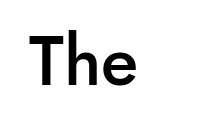
The gaps between neighbouring characters are ordinary and unremarkable. This is moderately heavy type, rendered in semibold. Spacing verdict: proportional, widths tailored to each character. The string is rendered with underlining switched off. Posture: upright roman.
